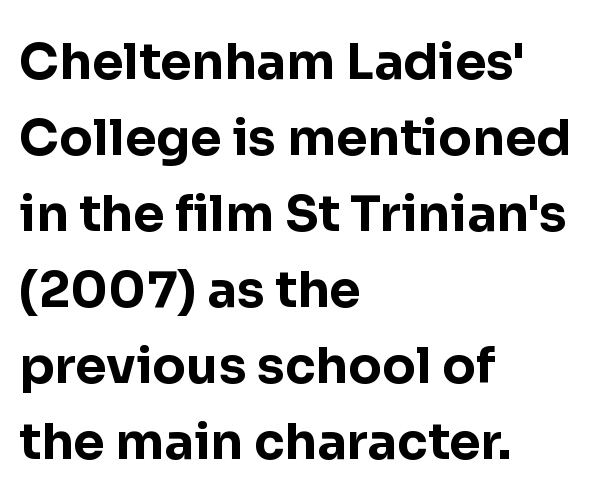
The letterforms sit shoulder to shoulder at normal distance. Underline: absent. The paragraph has a hard left edge and a soft right edge. Rows of type keep a routine distance in the vertical direction. Character widths vary here, with narrow letters taking less room than wide ones.
